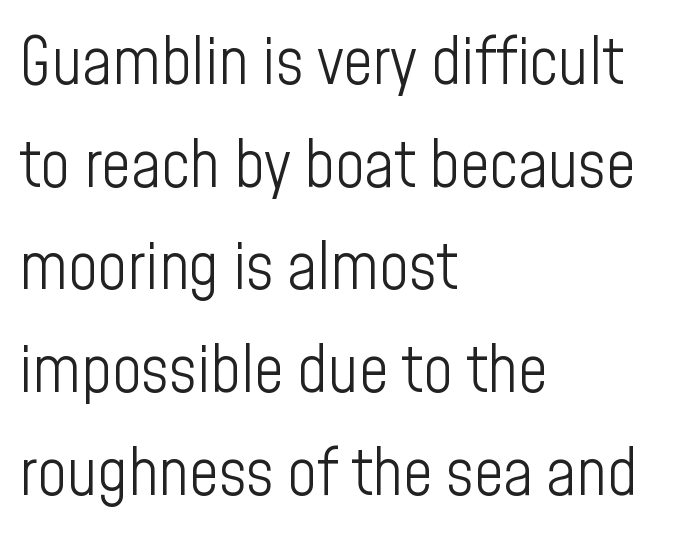
{"serif": "no", "italic": "no", "bold": "no", "weight": "light", "width": "condensed", "stroke_contrast": "low", "x_height": "medium", "monospaced": "no", "underline": "no", "align": "left", "line_spacing": "normal", "line_spacing_ratio": 1.58, "letter_spacing": "normal", "letter_spacing_em": 0.0, "glyph_px": 65}
